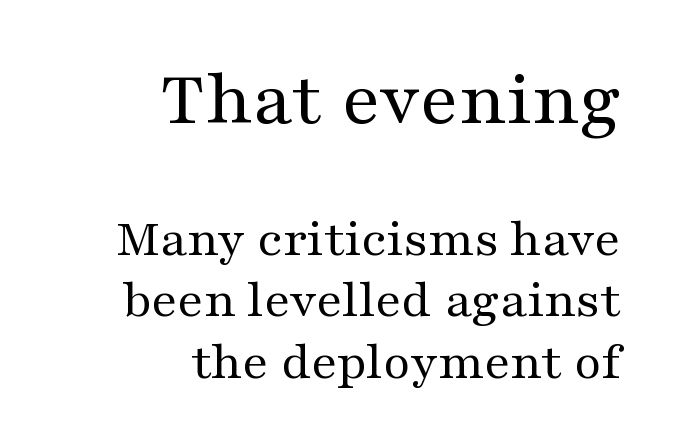
Every stem runs plumb, perpendicular to the baseline. The face used here is proportionally spaced, like ordinary book or web type. Only glyphs here, with clear space below each row. The lines are quadded right.
